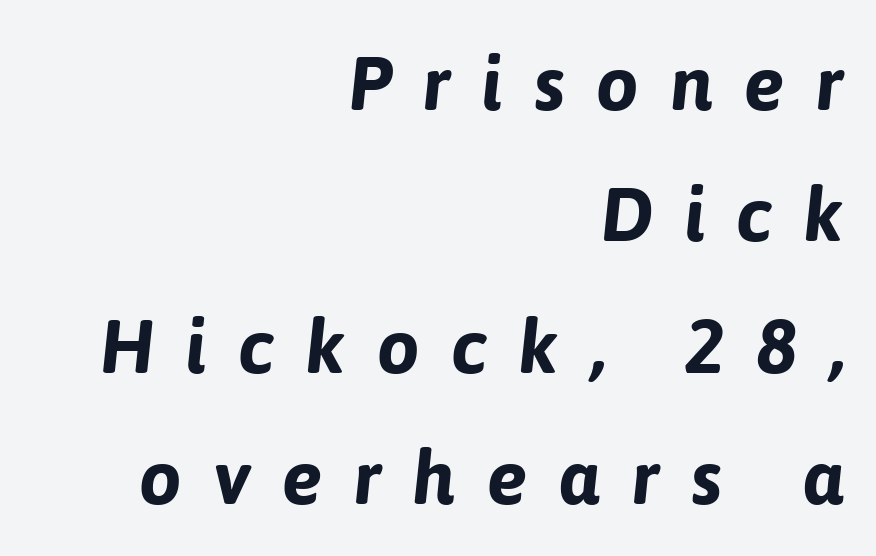
The image shows 76 px bold type, italic (leaning right); set right-aligned, line spacing 1.73x, unusually wide letter spacing (+0.41 em), not underlined; low stroke contrast and a medium x-height.
